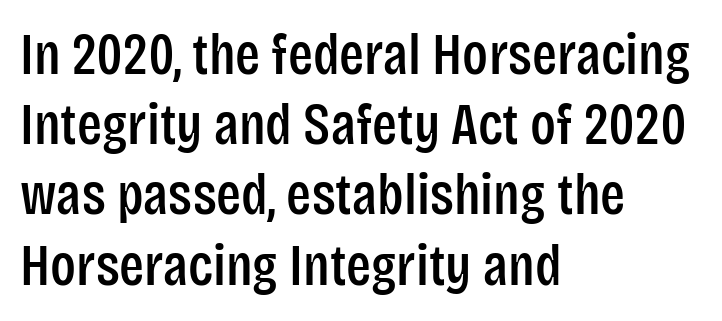
{"serif": "no", "italic": "no", "width": "condensed", "stroke_contrast": "low", "x_height": "large", "monospaced": "no", "underline": "no", "align": "left", "line_spacing_ratio": 1.21, "letter_spacing": "normal", "letter_spacing_em": 0.0, "glyph_px": 58}
